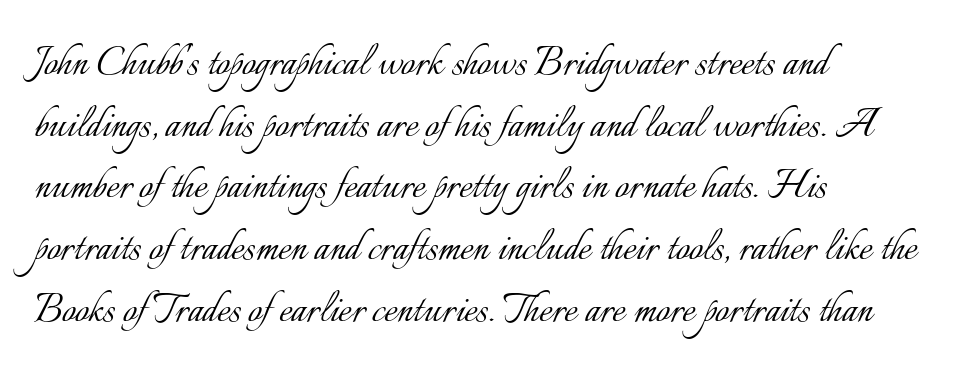
{"bold": "no", "weight": "light", "width": "normal", "stroke_contrast": "low", "x_height": "small", "monospaced": "no", "underline": "no", "align": "left", "line_spacing": "normal", "line_spacing_ratio": 1.26, "letter_spacing": "normal", "letter_spacing_em": 0.0, "glyph_px": 49}
